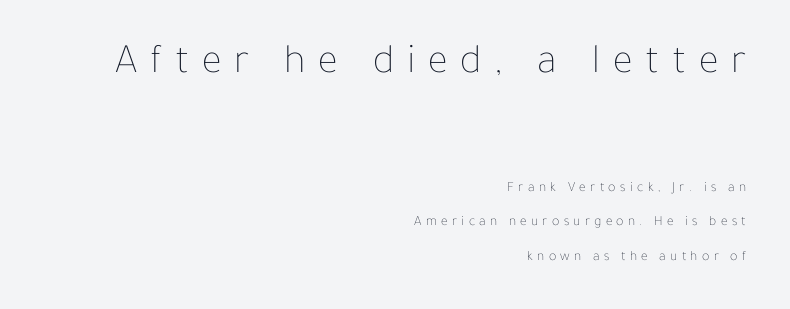
The text block is weighted toward the right margin, trailing off unevenly leftward. Posture: upright roman. Anything drawn beneath the words? Only blank space. Honestly, the letter spacing is so wide it's the main thing you notice.
